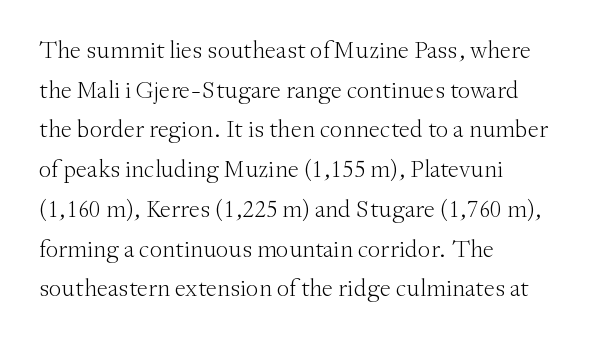
{"italic": "no", "bold": "no", "underline": "no", "align": "left", "line_spacing": "normal", "line_spacing_ratio": 1.59, "letter_spacing": "normal", "letter_spacing_em": 0.0, "glyph_px": 25}
